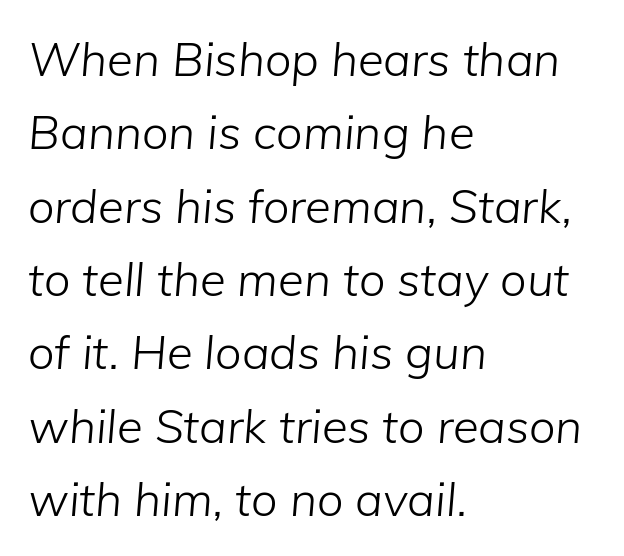
Any mark beneath the type? The region is blank. If you drew a line through each stem, it would be angled. Weight class: somewhere from thin through regular. The gaps between neighbouring characters are ordinary and unremarkable. These lines are rendered in a variable-pitch font. Leftover space on each line is placed entirely after the last word.
